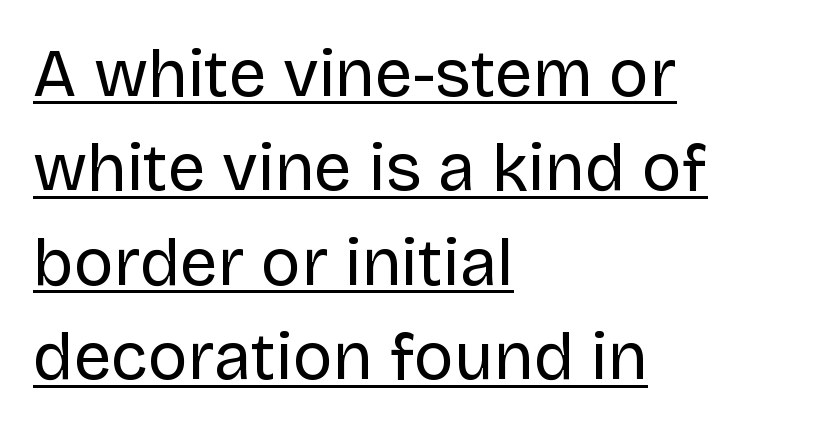
The image shows 67 px regular-weight sans-serif type, upright; set left-aligned, normal line spacing (1.41x), normal letter spacing, underlined; low stroke contrast and a large x-height.
